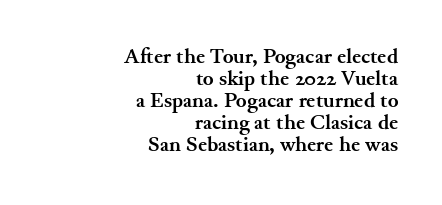
Q: Is the text bold? A: Yes.
Q: Is the text italic (slanted)? A: No, it is upright.
Q: Is the text underlined? A: No.
Q: How is the paragraph aligned? A: Right-aligned.
Q: Is the spacing between letters normal or unusually wide? A: Normal.
Q: Is the spacing between lines tight, normal or loose? A: Tight.
